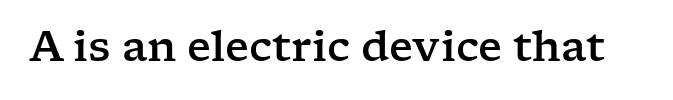
Q: Is the text italic (slanted)? A: No, it is upright.
Q: Is the typeface a serif or a sans-serif typeface? A: Serif.
Q: Is the text underlined? A: No.
Q: Is the spacing between letters normal or unusually wide? A: Normal.
Q: Width (condensed, normal, or wide)? A: Wide.
Q: Stroke contrast? A: Low.
Q: x-height? A: Medium.
Q: Monospaced? A: No.
